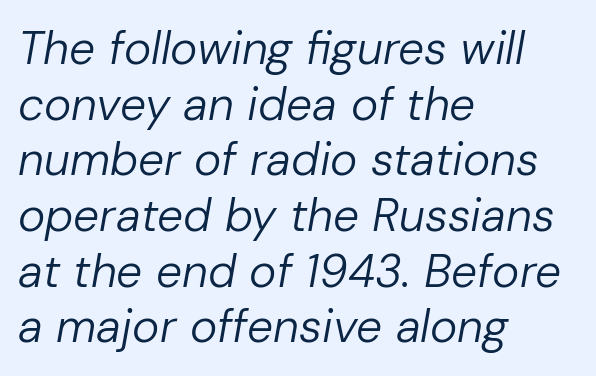
The weight would be labelled regular, book, light, or lighter still. Standard letterfit; no display-style spreading of the glyphs. There's an unmistakable incline to the writing here. Reading down the block, your eye returns to a fixed left position each line. Character widths vary here, with narrow letters taking less room than wide ones. The area under the type is left untouched.
